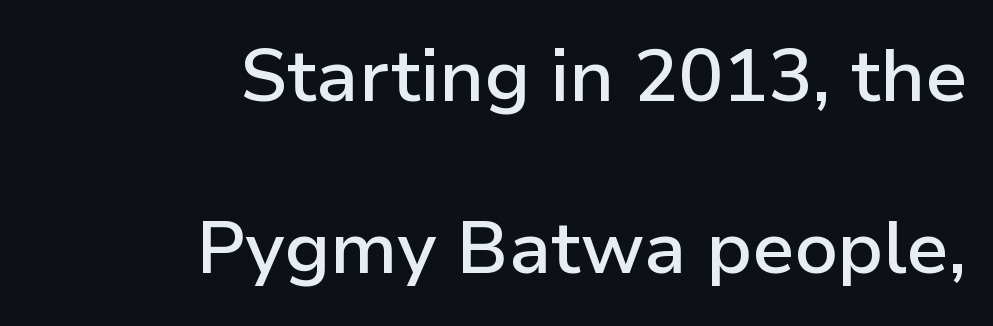
Unmarked baselines from the first word to the last. Where is the straight margin? On the right. Typographic density is moderately raised because the face is semibold. Typographically, this falls in the sans-serif category.
